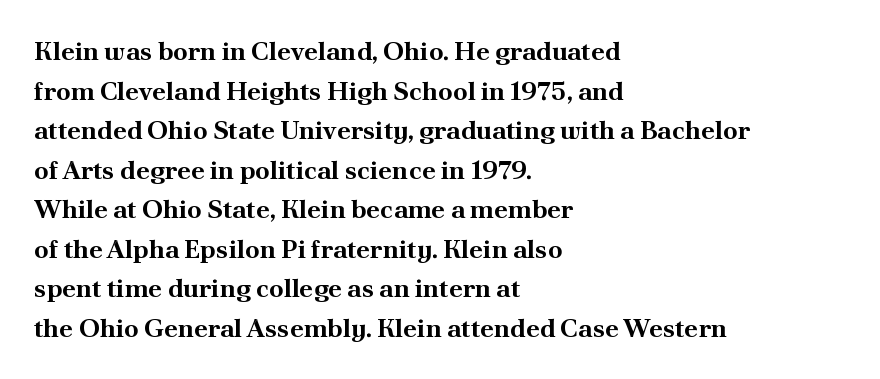
Q: Is the text bold? A: Yes.
Q: Is the text italic (slanted)? A: No, it is upright.
Q: Is the text underlined? A: No.
Q: How is the paragraph aligned? A: Left-aligned.
Q: Is the spacing between letters normal or unusually wide? A: Normal.
Q: Is the spacing between lines tight, normal or loose? A: Normal.
